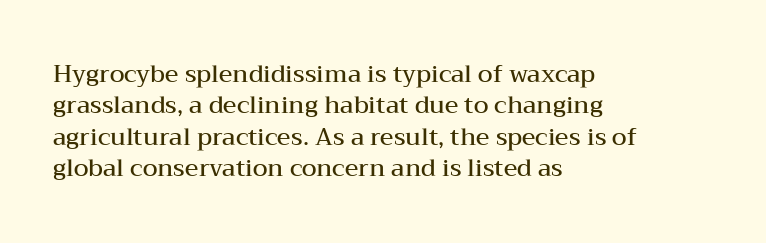
The image shows 24 px text type, upright; set left-aligned, normal line spacing (1.31x), normal letter spacing, not underlined.
